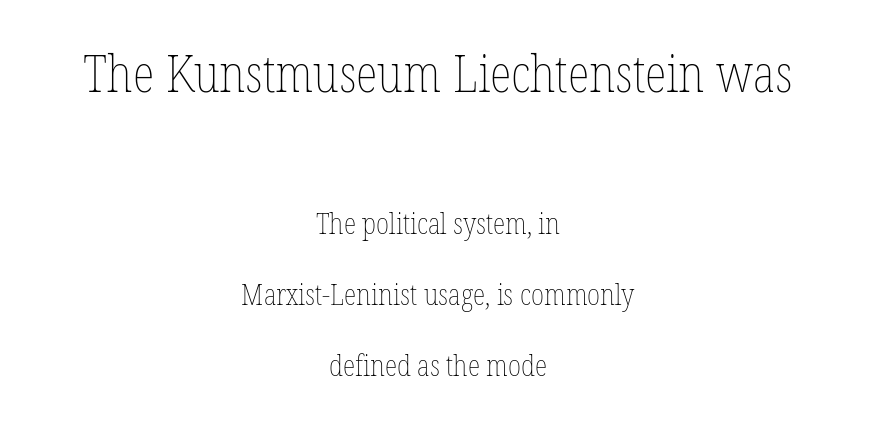
{"italic": "no", "bold": "no", "weight": "thin", "width": "condensed", "stroke_contrast": "low", "x_height": "medium", "monospaced": "no", "underline": "no", "align": "center", "line_spacing": "loose", "line_spacing_ratio": 2.45, "letter_spacing": "normal", "letter_spacing_em": 0.0, "larger_block": "first", "size_ratio": 1.76, "glyph_px": 51}
